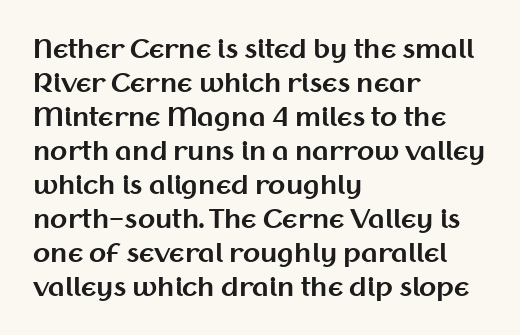
The image shows 25 px bold type, upright; set left-aligned, normal line spacing (1.36x), normal letter spacing, not underlined.
